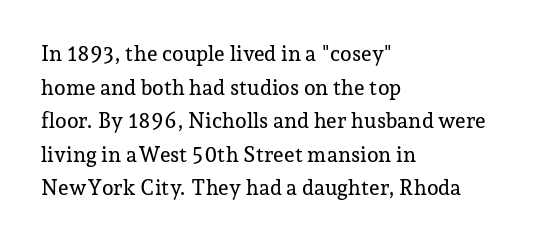
{"italic": "no", "underline": "no", "align": "left", "line_spacing": "normal", "line_spacing_ratio": 1.6, "letter_spacing": "normal", "letter_spacing_em": 0.0, "glyph_px": 21}
